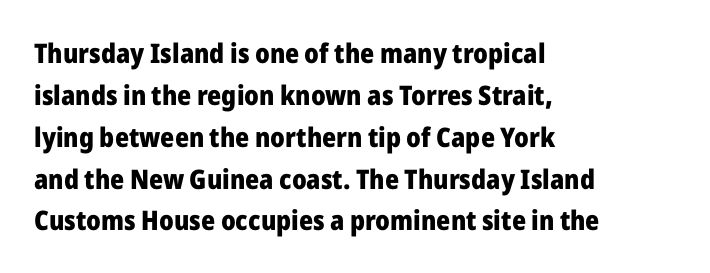
Q: Is the text bold? A: Yes.
Q: Is the text italic (slanted)? A: No, it is upright.
Q: Is the text underlined? A: No.
Q: How is the paragraph aligned? A: Left-aligned.
Q: Is the spacing between letters normal or unusually wide? A: Normal.
Q: Is the spacing between lines tight, normal or loose? A: Normal.
